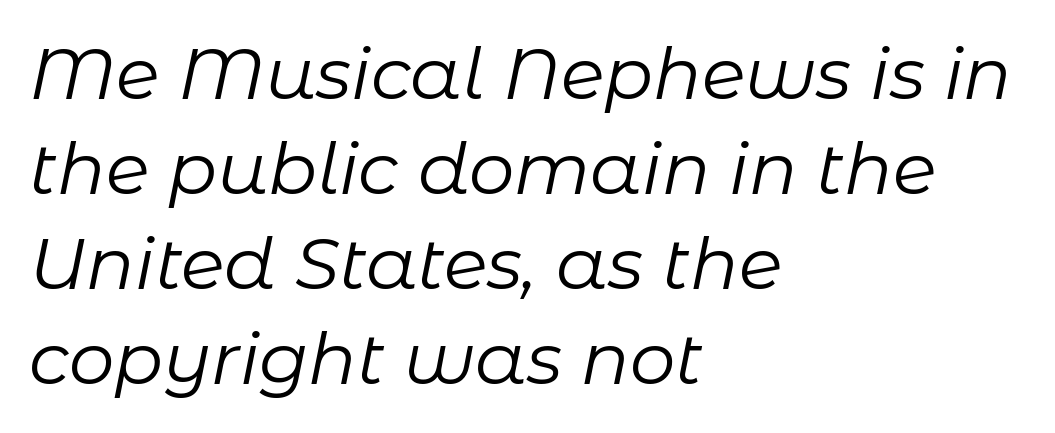
The image shows 72 px regular-weight type, italic (leaning right); set left-aligned, normal line spacing (1.32x), normal letter spacing, not underlined; low stroke contrast and a medium x-height.
